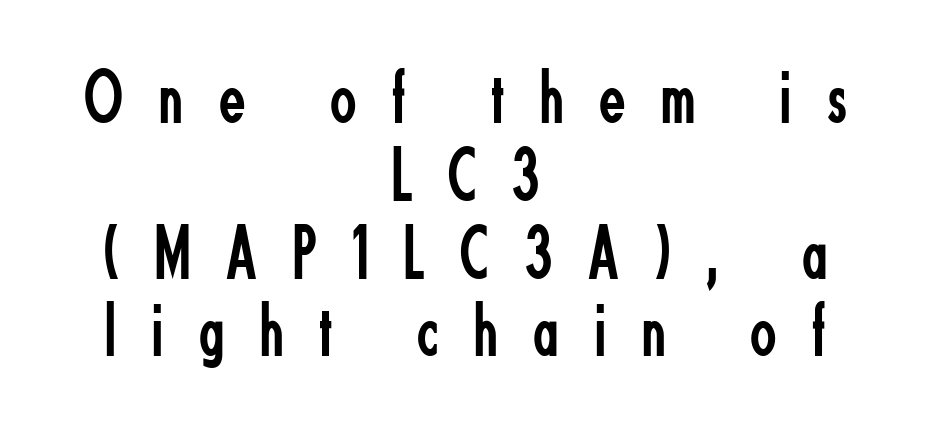
Q: Is the text bold? A: No.
Q: Is the text italic (slanted)? A: No, it is upright.
Q: Is the typeface a serif or a sans-serif typeface? A: Sans-serif.
Q: Is the text underlined? A: No.
Q: How is the paragraph aligned? A: Centered.
Q: Is the spacing between letters normal or unusually wide? A: Unusually wide.
Q: Is the spacing between lines tight, normal or loose? A: Tight.
Q: Width (condensed, normal, or wide)? A: Condensed.
Q: Stroke contrast? A: Low.
Q: x-height? A: Small.
Q: Monospaced? A: No.
